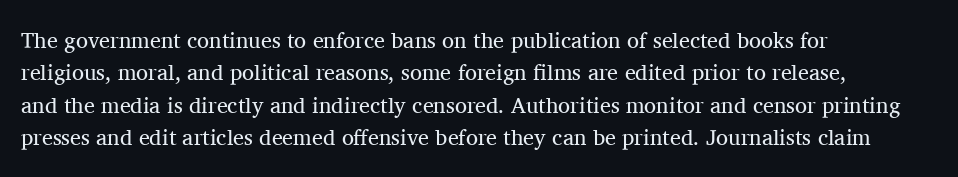
The image shows 22 px text type, upright; set left-aligned, normal line spacing (1.47x), normal letter spacing, not underlined.
